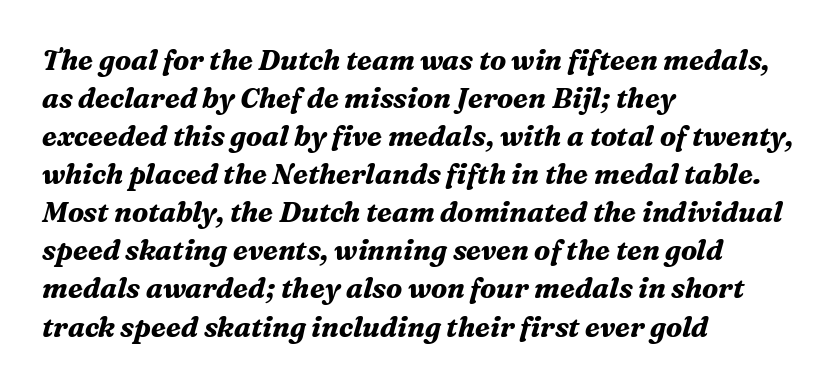
Q: Is the text bold? A: Yes.
Q: Is the text italic (slanted)? A: Yes, it leans right by about 16 degrees.
Q: Is the typeface a serif or a sans-serif typeface? A: Serif.
Q: Is the text underlined? A: No.
Q: How is the paragraph aligned? A: Left-aligned.
Q: Is the spacing between letters normal or unusually wide? A: Normal.
Q: Is the spacing between lines tight, normal or loose? A: Normal.
Q: Width (condensed, normal, or wide)? A: Normal.
Q: Stroke contrast? A: Medium.
Q: x-height? A: Medium.
Q: Monospaced? A: No.
